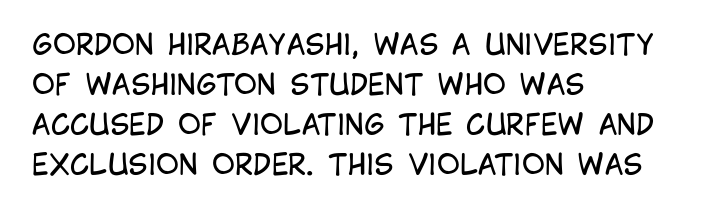
No chunkiness to these letters — they're not bold. The foot of each line stays bare and open. Left-aligned paragraph, ragged on the right. What kind of face is this? One without serifs — a sans.
